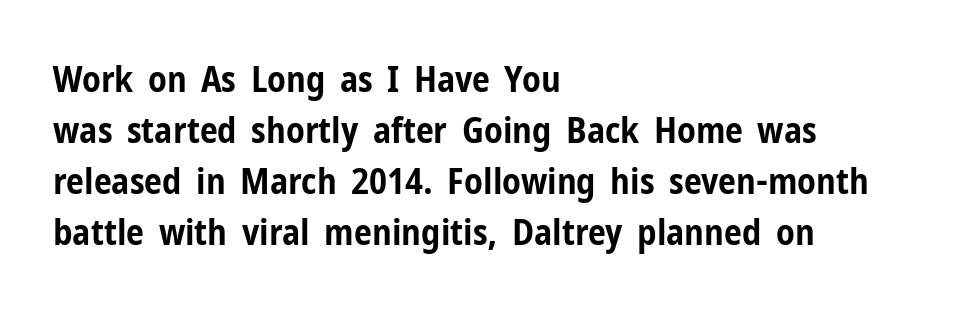
{"serif": "no", "italic": "no", "bold": "yes", "weight": "bold", "width": "condensed", "stroke_contrast": "low", "x_height": "medium", "monospaced": "no", "underline": "no", "align": "left", "line_spacing": "normal", "line_spacing_ratio": 1.42, "letter_spacing": "normal", "letter_spacing_em": 0.0, "glyph_px": 36}
